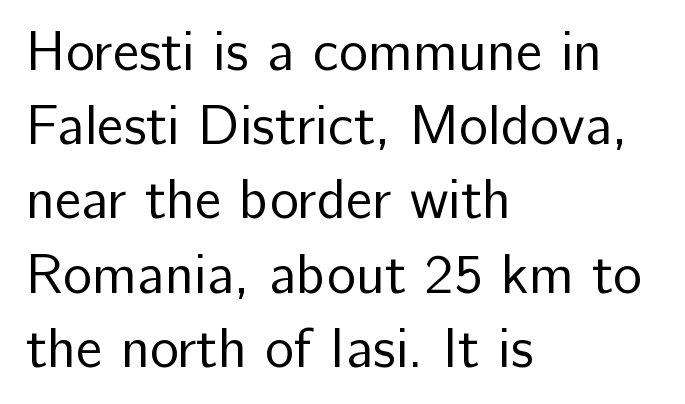
{"serif": "no", "italic": "no", "bold": "no", "weight": "regular", "width": "normal", "stroke_contrast": "low", "x_height": "medium", "monospaced": "no", "underline": "no", "align": "left", "line_spacing": "normal", "line_spacing_ratio": 1.35, "letter_spacing": "normal", "letter_spacing_em": 0.0, "glyph_px": 55}
